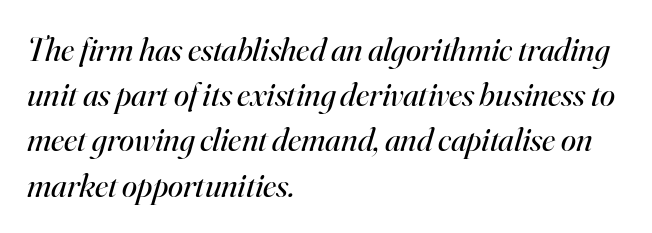
{"serif": "yes", "italic": "yes", "lean": "right", "slant_degrees": 16, "bold": "no", "weight": "regular", "width": "normal", "stroke_contrast": "high", "x_height": "small", "monospaced": "no", "underline": "no", "align": "left", "line_spacing": "normal", "line_spacing_ratio": 1.33, "letter_spacing": "normal", "letter_spacing_em": 0.0, "glyph_px": 34}
